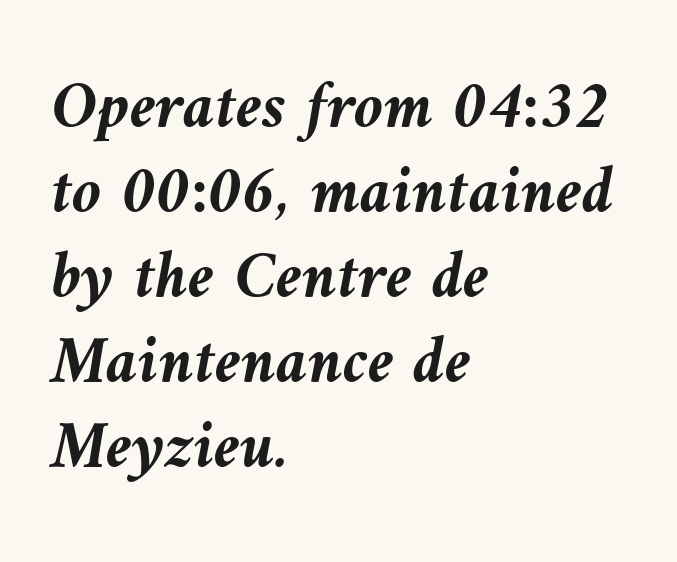
{"italic": "yes", "lean": "left", "slant_degrees": 9, "bold": "yes", "weight": "semibold", "width": "normal", "stroke_contrast": "medium", "x_height": "medium", "monospaced": "no", "underline": "no", "align": "left", "line_spacing": "normal", "line_spacing_ratio": 1.27, "letter_spacing": "normal", "letter_spacing_em": 0.0, "glyph_px": 67}
